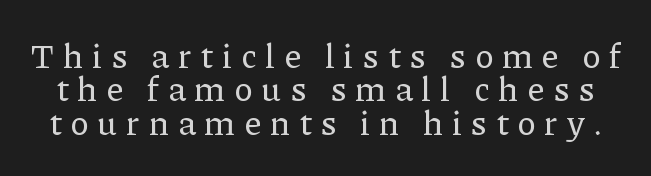
Quick note: interline space is minimal. Type style note: has serifs. Proportional: the letters do not fall into vertical columns. Display-style spreading of the glyphs; the letterfit is very open. Nope, not italic — everything's standing straight. Check the space under the baseline: it is left empty.
